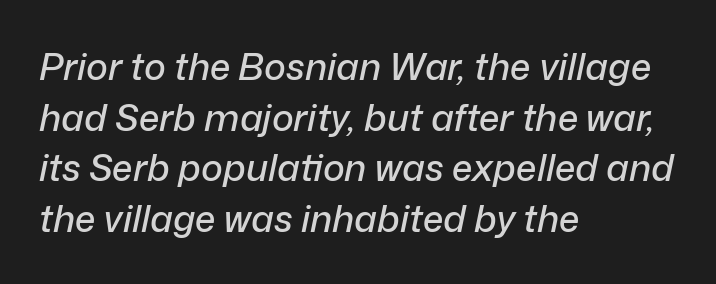
Slant detected: the letters are inclined. Spacing between characters is what you'd get straight out of the box. Layout note: lines flush left. This sample has the flowing, uneven cadence of proportional lettering. Descenders hang freely into open space. Compared with typical paragraphs, the rows here are spaced about the same.
